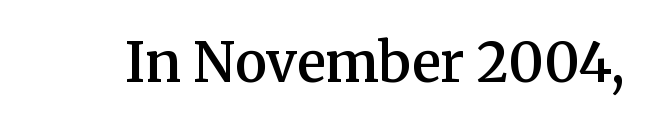
Q: Is the text bold? A: Semi-bold.
Q: Is the text italic (slanted)? A: No, it is upright.
Q: Is the typeface a serif or a sans-serif typeface? A: Serif.
Q: Is the text underlined? A: No.
Q: Is the spacing between letters normal or unusually wide? A: Normal.
Q: Width (condensed, normal, or wide)? A: Normal.
Q: Stroke contrast? A: Medium.
Q: x-height? A: Medium.
Q: Monospaced? A: No.
